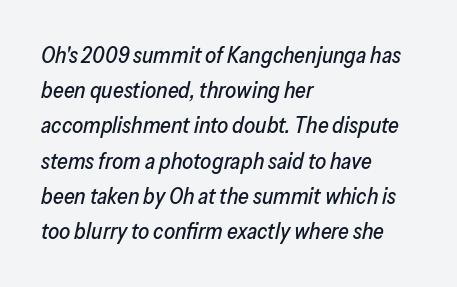
The setting favours the left margin, as ordinary paragraphs usually do. The vertical gap from one line to the next is medium. Honestly, the letter spacing is just normal — you wouldn't notice it. A bare baseline throughout the passage.
